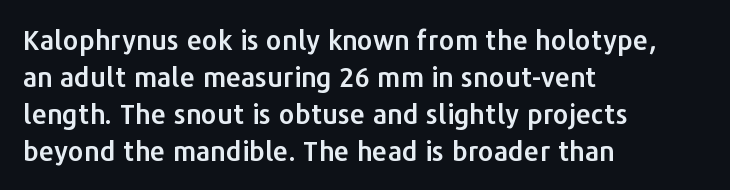
The image shows 27 px text type, upright; set left-aligned, normal line spacing (1.37x), normal letter spacing, not underlined.
